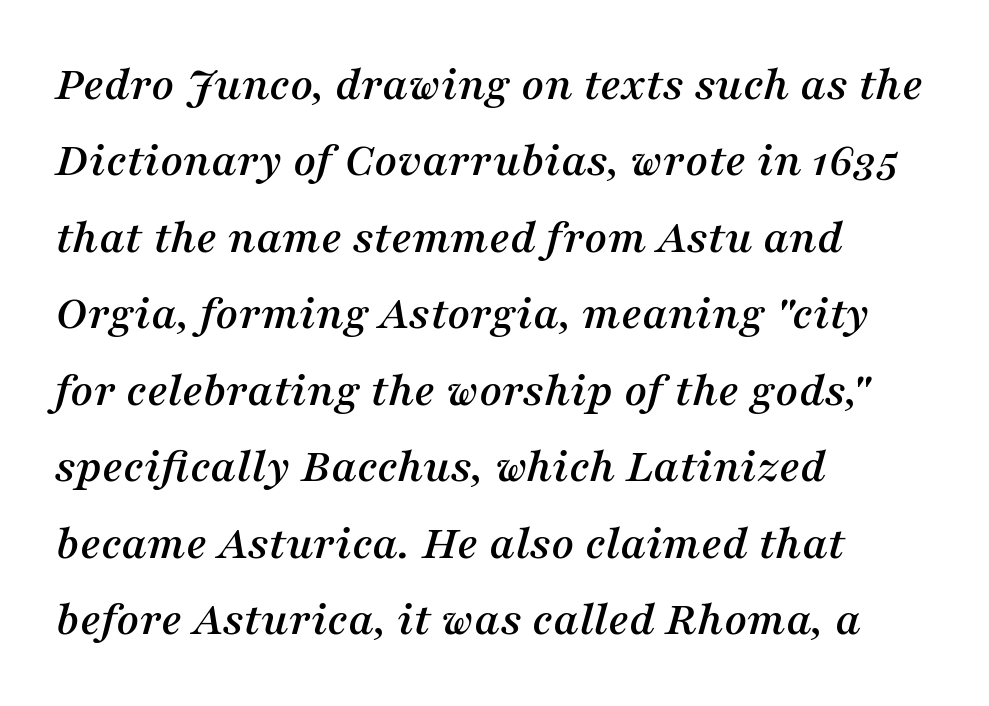
Emphasis-style slanted type is in use. What kind of face is this? One with serifs. Honestly, the letter spacing is just normal — you wouldn't notice it. Rows of type keep a routine distance in the vertical direction. The specimen omits any rule beneath the text block's lines. Teacher's note: observe the even left margin — that is flush-left alignment.
